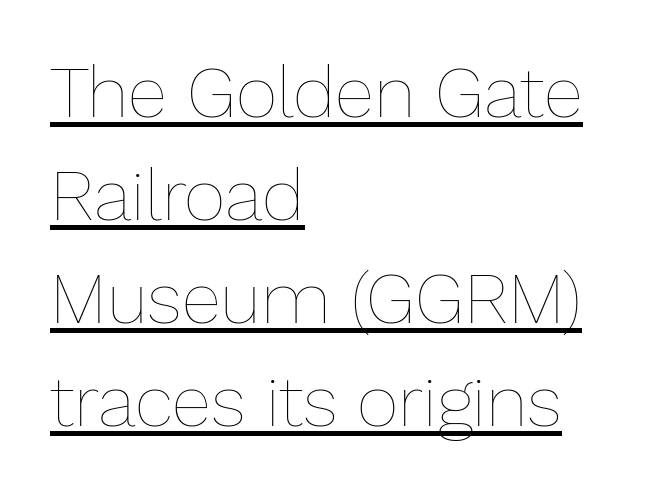
{"italic": "no", "bold": "no", "weight": "thin", "width": "normal", "stroke_contrast": "low", "x_height": "medium", "monospaced": "no", "underline": "yes", "align": "left", "line_spacing": "normal", "line_spacing_ratio": 1.43, "letter_spacing": "normal", "letter_spacing_em": 0.0, "glyph_px": 72}
